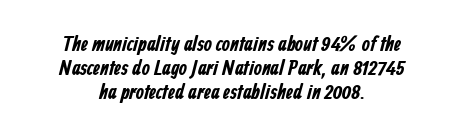
The image shows 21 px bold type; set centered, tight line spacing (1.15x), normal letter spacing, not underlined.
